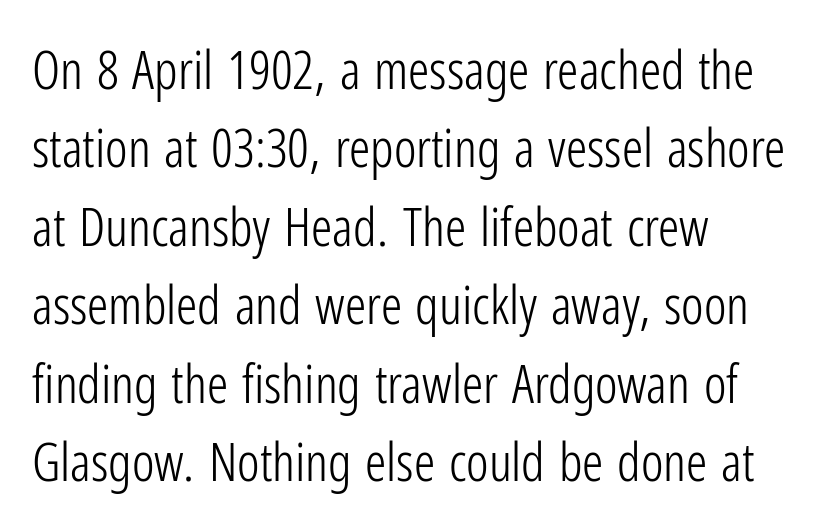
Unlike italic type, these characters show no tilt at all. Note the varied advance widths — an 'i' is clearly narrower than an 'm'. The text was rendered using a sans face with plain stroke endings. Line starts are locked; line ends wander.
